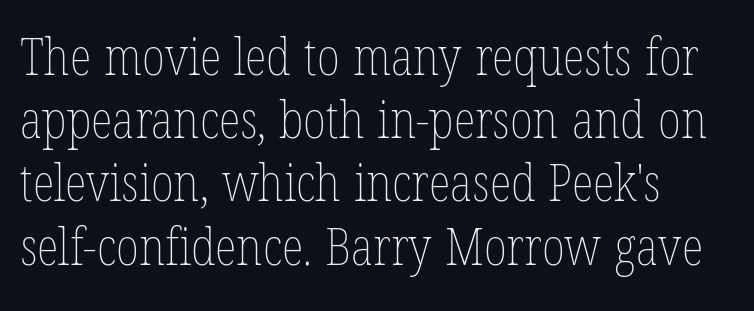
Q: Is the text bold? A: No.
Q: Is the text italic (slanted)? A: No, it is upright.
Q: Is the text underlined? A: No.
Q: How is the paragraph aligned? A: Left-aligned.
Q: Is the spacing between letters normal or unusually wide? A: Normal.
Q: Width (condensed, normal, or wide)? A: Condensed.
Q: Stroke contrast? A: Low.
Q: x-height? A: Medium.
Q: Monospaced? A: No.
